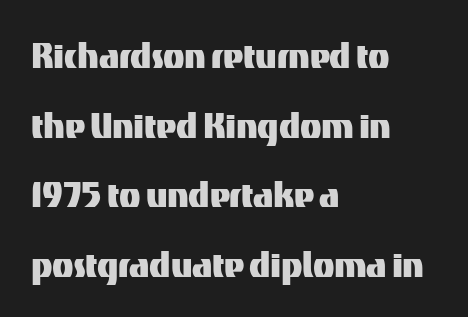
{"serif": "no", "italic": "no", "width": "normal", "stroke_contrast": "medium", "x_height": "medium", "monospaced": "no", "underline": "no", "align": "left", "line_spacing": "normal", "line_spacing_ratio": 1.58, "letter_spacing": "normal", "letter_spacing_em": 0.0, "glyph_px": 44}
